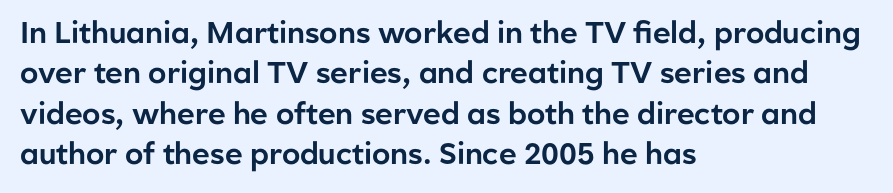
Q: Is the text italic (slanted)? A: No, it is upright.
Q: Is the typeface a serif or a sans-serif typeface? A: Sans-serif.
Q: Is the text underlined? A: No.
Q: How is the paragraph aligned? A: Left-aligned.
Q: Is the spacing between letters normal or unusually wide? A: Normal.
Q: Is the spacing between lines tight, normal or loose? A: Normal.
Q: Width (condensed, normal, or wide)? A: Normal.
Q: Stroke contrast? A: Low.
Q: x-height? A: Medium.
Q: Monospaced? A: No.
